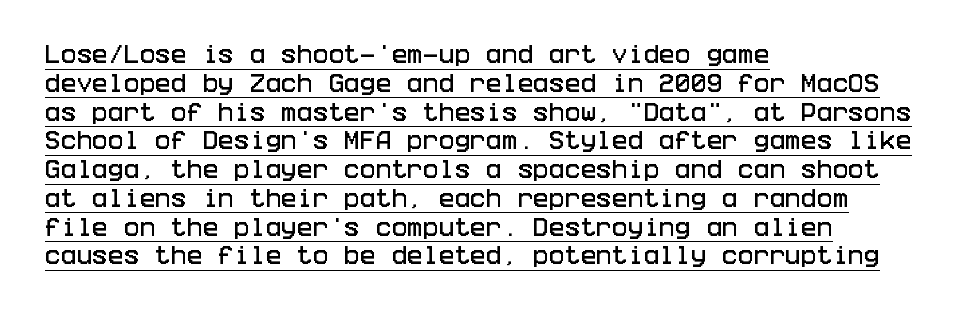
{"italic": "no", "underline": "yes", "align": "left", "line_spacing": "normal", "line_spacing_ratio": 1.37, "letter_spacing": "normal", "letter_spacing_em": 0.0, "glyph_px": 21}
